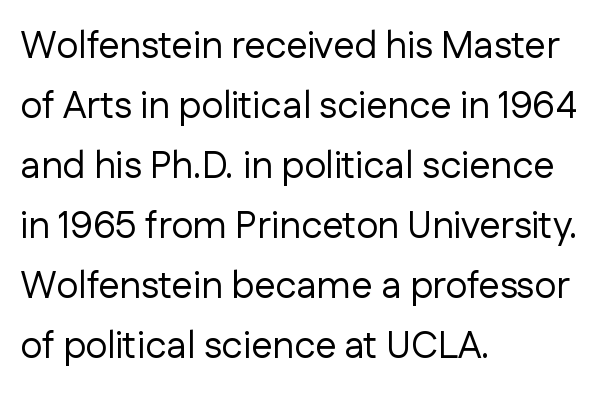
The image shows 38 px regular-weight sans-serif type, upright; set left-aligned, normal line spacing (1.58x), normal letter spacing, not underlined; low stroke contrast and a medium x-height.
